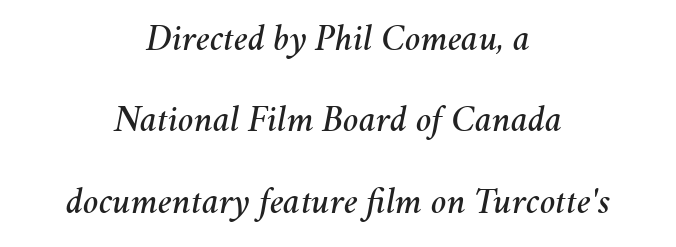
Q: Is the text italic (slanted)? A: Yes, it leans right by about 11 degrees.
Q: Is the text underlined? A: No.
Q: How is the paragraph aligned? A: Centered.
Q: Is the spacing between letters normal or unusually wide? A: Normal.
Q: Is the spacing between lines tight, normal or loose? A: Loose.
Q: Width (condensed, normal, or wide)? A: Normal.
Q: Stroke contrast? A: Medium.
Q: x-height? A: Medium.
Q: Monospaced? A: No.
